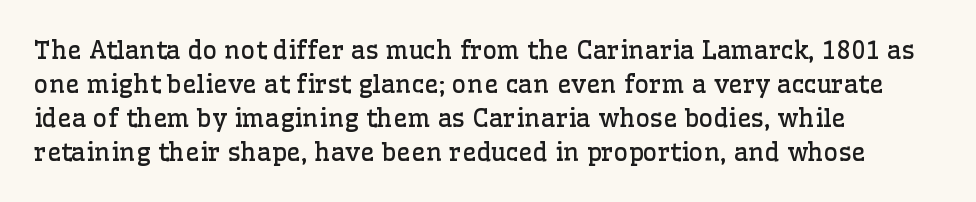
Q: Is the text bold? A: No.
Q: Is the text italic (slanted)? A: No, it is upright.
Q: Is the text underlined? A: No.
Q: How is the paragraph aligned? A: Left-aligned.
Q: Is the spacing between letters normal or unusually wide? A: Normal.
Q: Is the spacing between lines tight, normal or loose? A: Normal.
